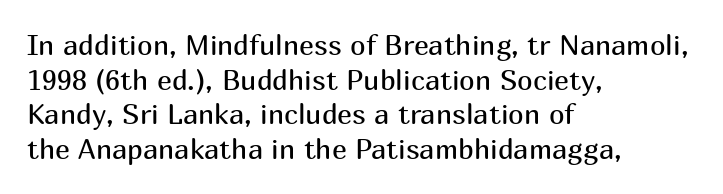
{"serif": "no", "italic": "no", "bold": "no", "weight": "regular", "width": "normal", "stroke_contrast": "medium", "x_height": "medium", "monospaced": "no", "underline": "no", "align": "left", "line_spacing_ratio": 1.24, "letter_spacing": "normal", "letter_spacing_em": 0.0, "glyph_px": 28}
